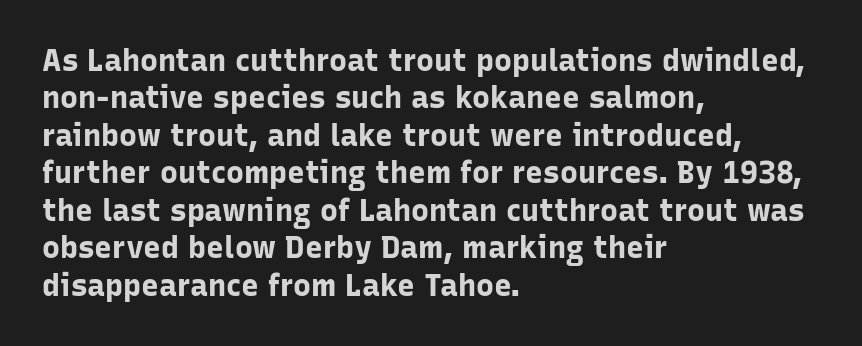
{"serif": "no", "italic": "no", "bold": "yes", "weight": "bold", "width": "normal", "stroke_contrast": "low", "x_height": "medium", "monospaced": "no", "underline": "no", "align": "left", "line_spacing": "normal", "line_spacing_ratio": 1.25, "letter_spacing": "normal", "letter_spacing_em": 0.0, "glyph_px": 30}
